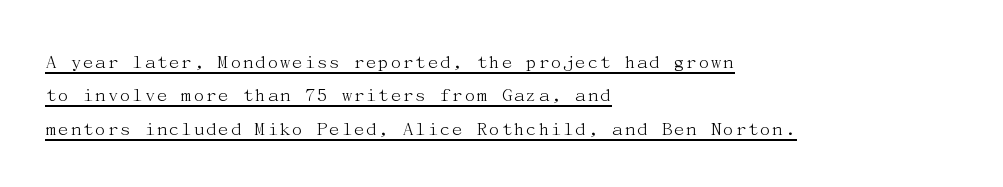
{"italic": "no", "bold": "no", "underline": "yes", "align": "left", "line_spacing": "normal", "line_spacing_ratio": 1.59, "letter_spacing": "normal", "letter_spacing_em": 0.0, "glyph_px": 21}
